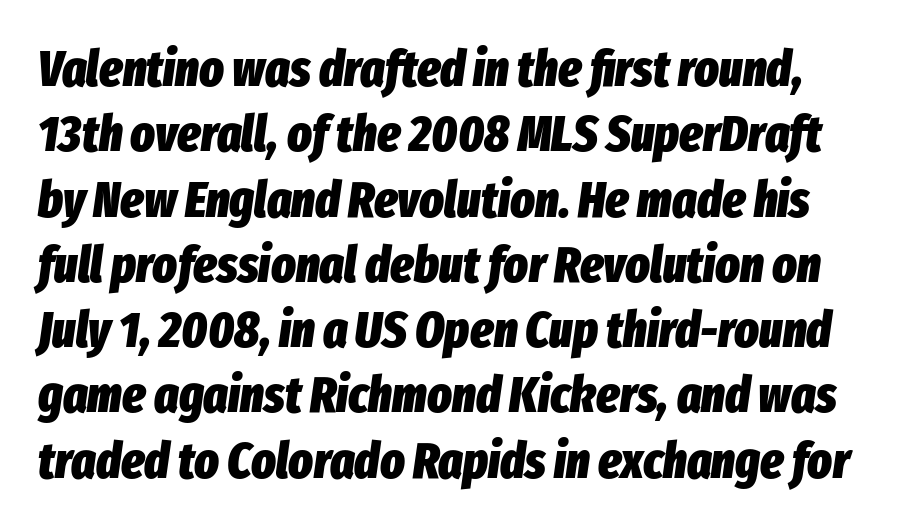
Reading down the column, the eye jumps a familiar distance to each next line. Descenders hang freely into open space. The characters look thick and weighty, a clear bold. Note the varied advance widths — an 'i' is clearly narrower than an 'm'. In terms of letterspacing, this is plain default setting. Characters are canted at an angle relative to the baseline's perpendicular.
